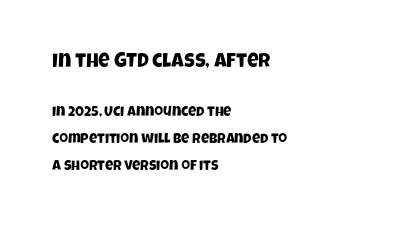
Each word holds together tightly as a unit, with standard inter-letter gaps. No word sits above an underline. The first block has been scaled up relative to the second. The paragraph shown leans on its left margin.
